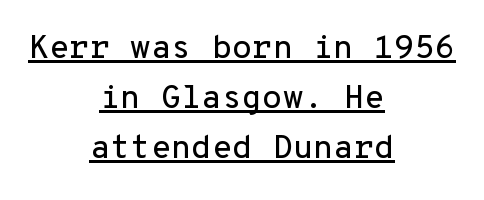
Q: Is the text italic (slanted)? A: No, it is upright.
Q: Is the typeface a serif or a sans-serif typeface? A: Sans-serif.
Q: Is the text underlined? A: Yes.
Q: How is the paragraph aligned? A: Centered.
Q: Is the spacing between letters normal or unusually wide? A: Normal.
Q: Is the spacing between lines tight, normal or loose? A: Normal.
Q: Width (condensed, normal, or wide)? A: Normal.
Q: Stroke contrast? A: Low.
Q: x-height? A: Medium.
Q: Monospaced? A: Yes.
